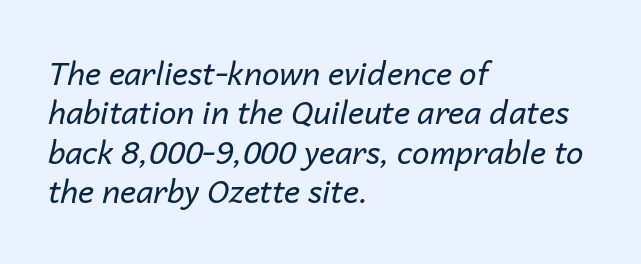
The image shows 31 px regular-weight type, italic (leaning right); set left-aligned, normal line spacing (1.27x), normal letter spacing, not underlined; low stroke contrast and a medium x-height.
